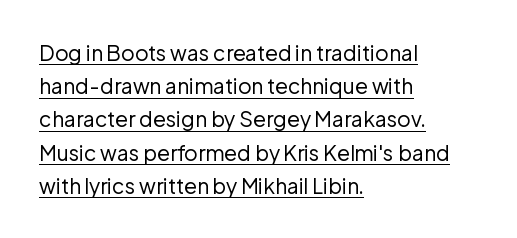
Q: Is the text bold? A: No.
Q: Is the text italic (slanted)? A: No, it is upright.
Q: Is the text underlined? A: Yes.
Q: How is the paragraph aligned? A: Left-aligned.
Q: Is the spacing between letters normal or unusually wide? A: Normal.
Q: Is the spacing between lines tight, normal or loose? A: Normal.
